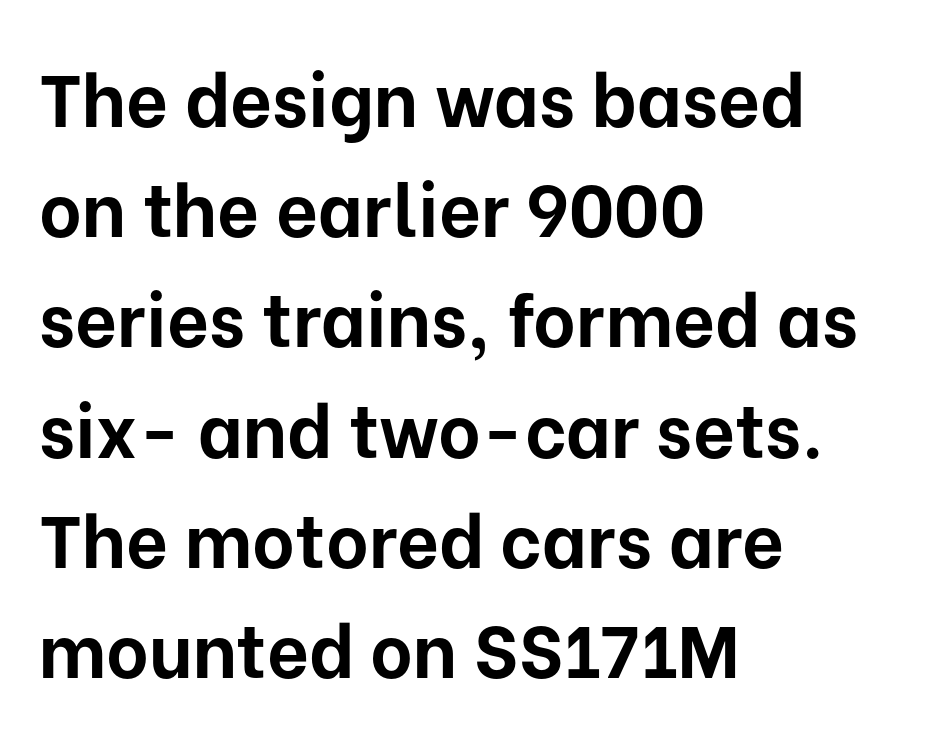
Q: Is the text bold? A: Yes.
Q: Is the text italic (slanted)? A: No, it is upright.
Q: Is the typeface a serif or a sans-serif typeface? A: Sans-serif.
Q: Is the text underlined? A: No.
Q: How is the paragraph aligned? A: Left-aligned.
Q: Is the spacing between letters normal or unusually wide? A: Normal.
Q: Is the spacing between lines tight, normal or loose? A: Normal.
Q: Width (condensed, normal, or wide)? A: Normal.
Q: Stroke contrast? A: Low.
Q: x-height? A: Medium.
Q: Monospaced? A: No.
